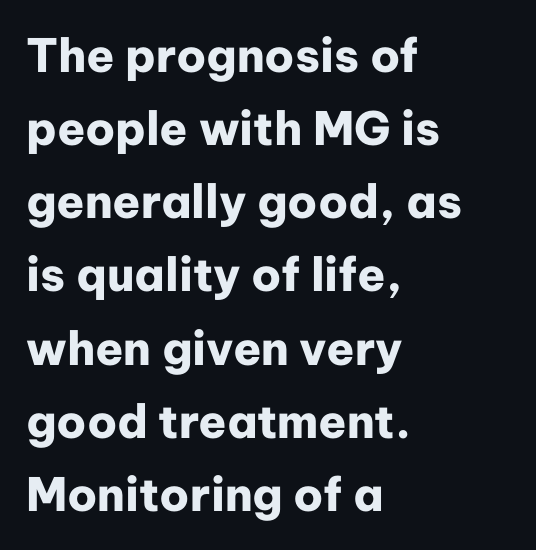
{"serif": "no", "italic": "no", "bold": "yes", "weight": "heavy", "width": "normal", "stroke_contrast": "low", "x_height": "medium", "monospaced": "no", "underline": "no", "align": "left", "line_spacing": "normal", "line_spacing_ratio": 1.59, "letter_spacing": "normal", "letter_spacing_em": 0.0, "glyph_px": 46}
